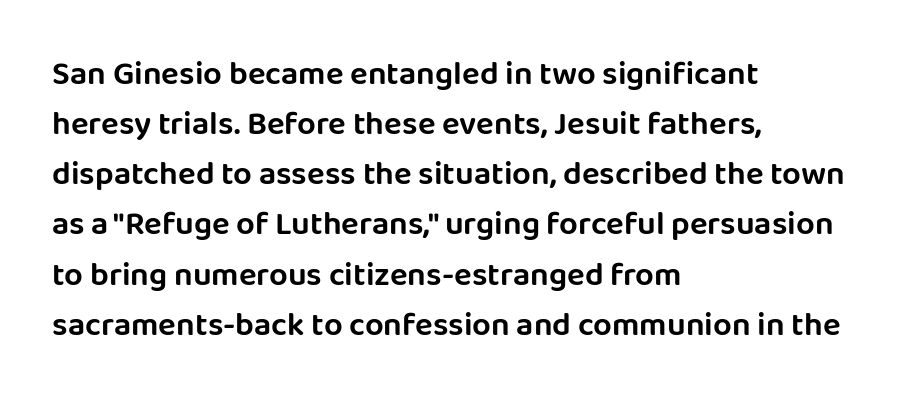
{"serif": "no", "italic": "no", "width": "normal", "stroke_contrast": "low", "x_height": "large", "monospaced": "no", "underline": "no", "align": "left", "line_spacing": "normal", "line_spacing_ratio": 1.52, "letter_spacing": "normal", "letter_spacing_em": 0.0, "glyph_px": 33}
